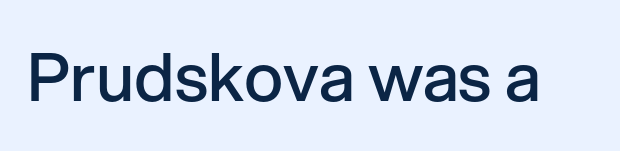
Q: Is the text bold? A: Semi-bold.
Q: Is the text italic (slanted)? A: No, it is upright.
Q: Is the typeface a serif or a sans-serif typeface? A: Sans-serif.
Q: Is the text underlined? A: No.
Q: Is the spacing between letters normal or unusually wide? A: Normal.
Q: Width (condensed, normal, or wide)? A: Normal.
Q: Stroke contrast? A: Low.
Q: x-height? A: Medium.
Q: Monospaced? A: No.
